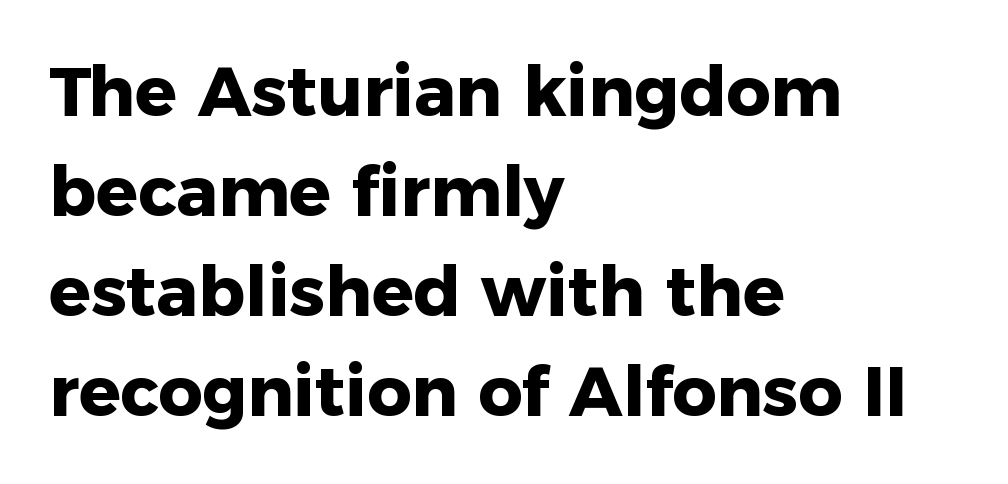
The image shows 69 px heavy sans-serif type, upright; set left-aligned, normal line spacing (1.45x), normal letter spacing, not underlined; low stroke contrast and a medium x-height.
